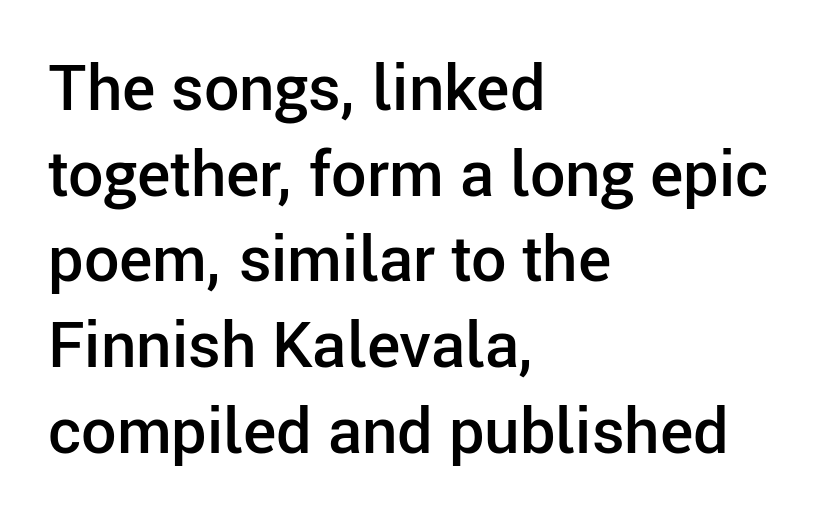
The image shows 63 px semibold sans-serif type, upright; set left-aligned, normal line spacing (1.36x), normal letter spacing, not underlined; low stroke contrast and a medium x-height.
